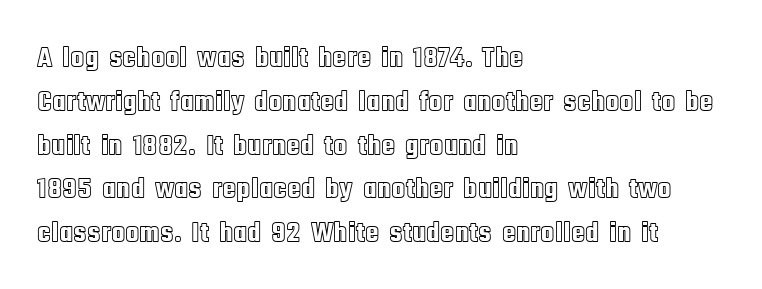
{"italic": "no", "width": "condensed", "x_height": "large", "monospaced": "no", "underline": "no", "align": "left", "line_spacing": "normal", "line_spacing_ratio": 1.51, "letter_spacing": "normal", "letter_spacing_em": 0.0, "glyph_px": 29}
